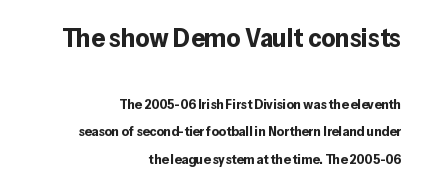
{"italic": "no", "bold": "yes", "underline": "no", "align": "right", "line_spacing": "loose", "line_spacing_ratio": 1.97, "letter_spacing": "normal", "letter_spacing_em": 0.0, "larger_block": "first", "size_ratio": 1.93, "glyph_px": 27}
